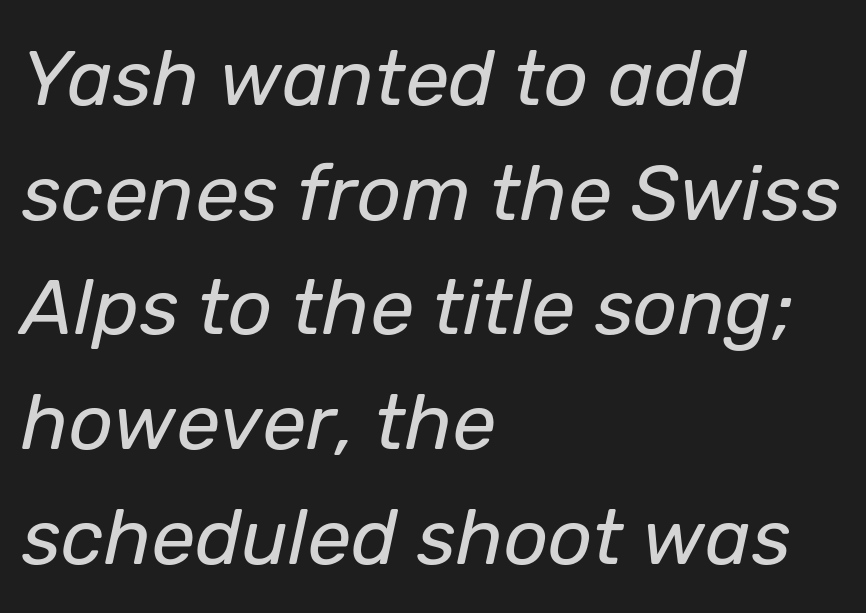
Q: Is the text bold? A: No.
Q: Is the text italic (slanted)? A: Yes, it leans right by about 12 degrees.
Q: Is the text underlined? A: No.
Q: How is the paragraph aligned? A: Left-aligned.
Q: Is the spacing between letters normal or unusually wide? A: Normal.
Q: Is the spacing between lines tight, normal or loose? A: Normal.
Q: Width (condensed, normal, or wide)? A: Normal.
Q: Stroke contrast? A: Low.
Q: x-height? A: Medium.
Q: Monospaced? A: No.
